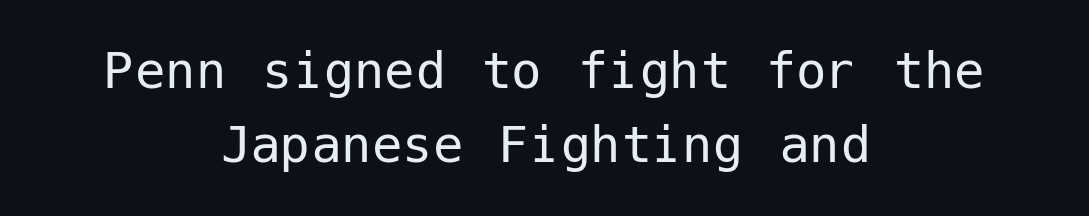
The image shows 61 px regular-weight sans-serif type, upright; set centered, line spacing 1.21x, normal letter spacing, not underlined; low stroke contrast and a medium x-height.
